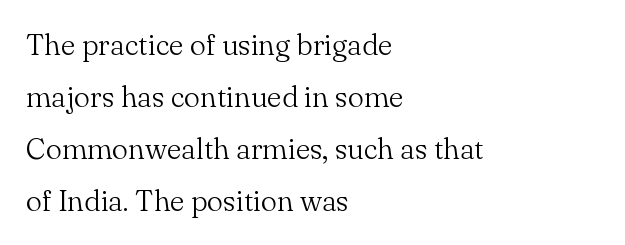
The image shows 29 px light serif type, upright; set left-aligned, line spacing 1.79x, normal letter spacing, not underlined; medium stroke contrast and a small x-height.
